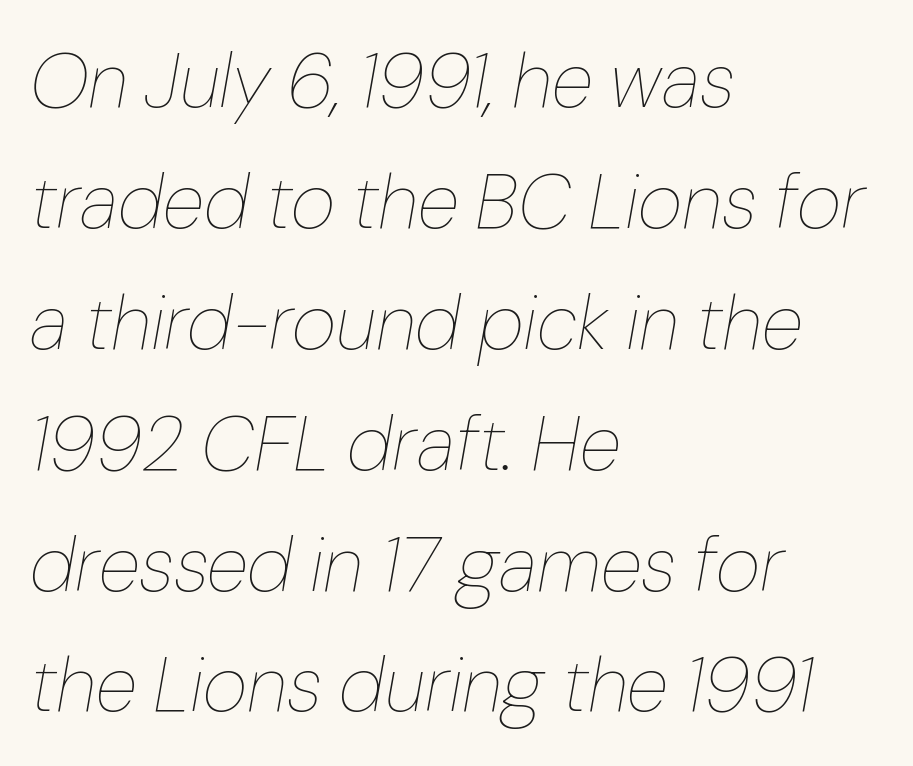
{"italic": "yes", "lean": "right", "slant_degrees": 10, "bold": "no", "weight": "thin", "width": "normal", "stroke_contrast": "low", "x_height": "medium", "monospaced": "no", "underline": "no", "align": "left", "line_spacing": "normal", "line_spacing_ratio": 1.57, "letter_spacing": "normal", "letter_spacing_em": 0.0, "glyph_px": 77}
